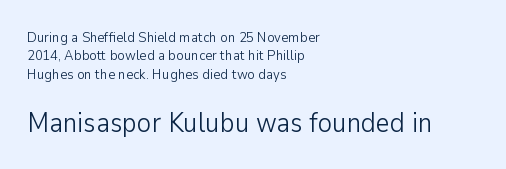
The image shows 27 px text type, upright; set left-aligned, normal line spacing (1.31x), normal letter spacing, not underlined; the second (bottom) block is 1.93x larger.
